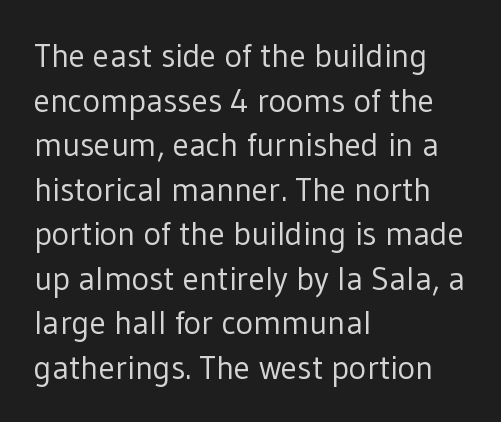
{"serif": "no", "italic": "no", "bold": "no", "weight": "regular", "width": "normal", "stroke_contrast": "low", "x_height": "medium", "monospaced": "no", "underline": "no", "align": "left", "line_spacing": "normal", "line_spacing_ratio": 1.35, "letter_spacing": "normal", "letter_spacing_em": 0.0, "glyph_px": 33}
